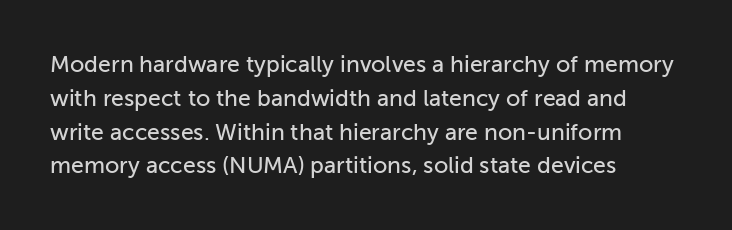
{"italic": "no", "underline": "no", "align": "left", "line_spacing": "normal", "line_spacing_ratio": 1.47, "letter_spacing": "normal", "letter_spacing_em": 0.0, "glyph_px": 23}
